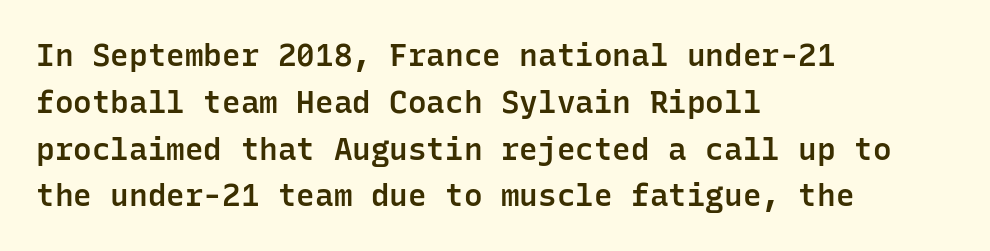
{"serif": "no", "italic": "no", "bold": "semi", "weight": "semibold", "width": "normal", "stroke_contrast": "low", "x_height": "medium", "monospaced": "yes", "underline": "no", "align": "left", "line_spacing": "normal", "line_spacing_ratio": 1.51, "letter_spacing": "normal", "letter_spacing_em": 0.0, "glyph_px": 31}
